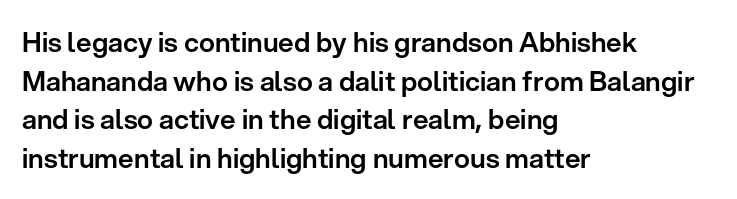
Q: Is the text italic (slanted)? A: No, it is upright.
Q: Is the text underlined? A: No.
Q: How is the paragraph aligned? A: Left-aligned.
Q: Is the spacing between letters normal or unusually wide? A: Normal.
Q: Is the spacing between lines tight, normal or loose? A: Normal.
